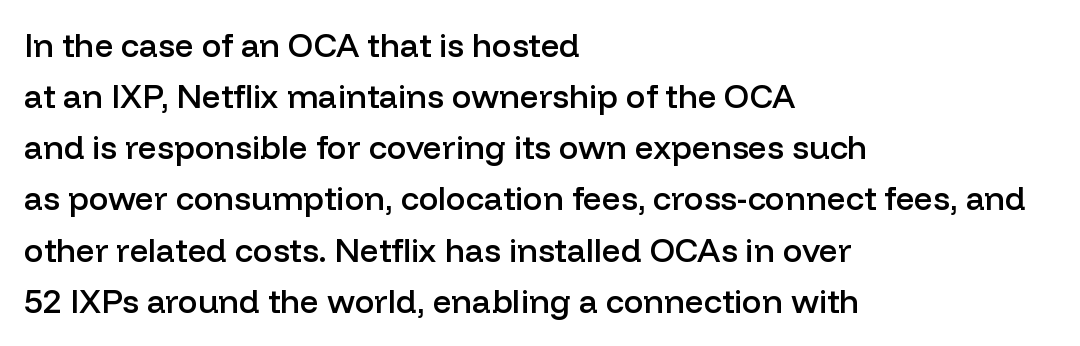
Q: Is the text bold? A: Semi-bold.
Q: Is the text italic (slanted)? A: No, it is upright.
Q: Is the typeface a serif or a sans-serif typeface? A: Sans-serif.
Q: Is the text underlined? A: No.
Q: How is the paragraph aligned? A: Left-aligned.
Q: Is the spacing between letters normal or unusually wide? A: Normal.
Q: Is the spacing between lines tight, normal or loose? A: Normal.
Q: Width (condensed, normal, or wide)? A: Normal.
Q: Stroke contrast? A: Low.
Q: x-height? A: Medium.
Q: Monospaced? A: No.
